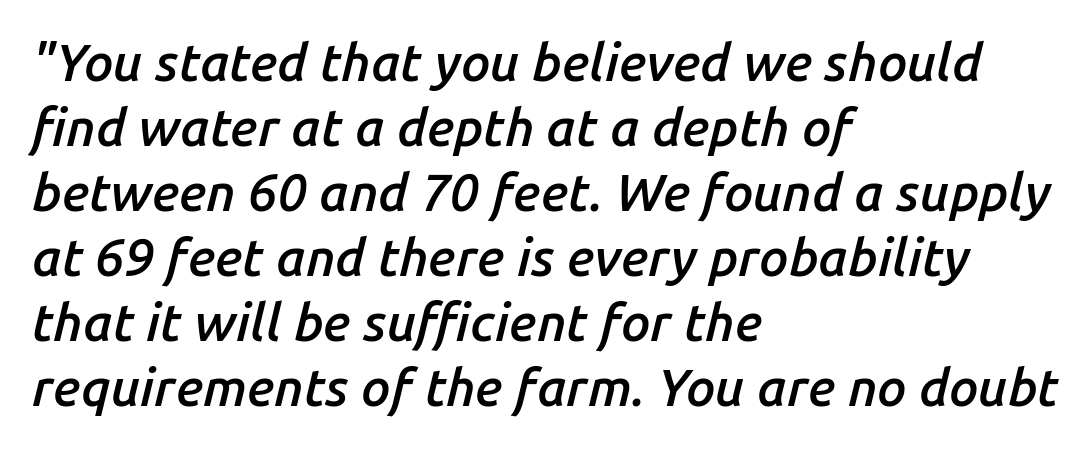
Q: Is the text bold? A: Semi-bold.
Q: Is the text italic (slanted)? A: Yes, it leans right by about 14 degrees.
Q: Is the text underlined? A: No.
Q: How is the paragraph aligned? A: Left-aligned.
Q: Is the spacing between letters normal or unusually wide? A: Normal.
Q: Is the spacing between lines tight, normal or loose? A: Normal.
Q: Width (condensed, normal, or wide)? A: Normal.
Q: Stroke contrast? A: Low.
Q: x-height? A: Medium.
Q: Monospaced? A: No.
